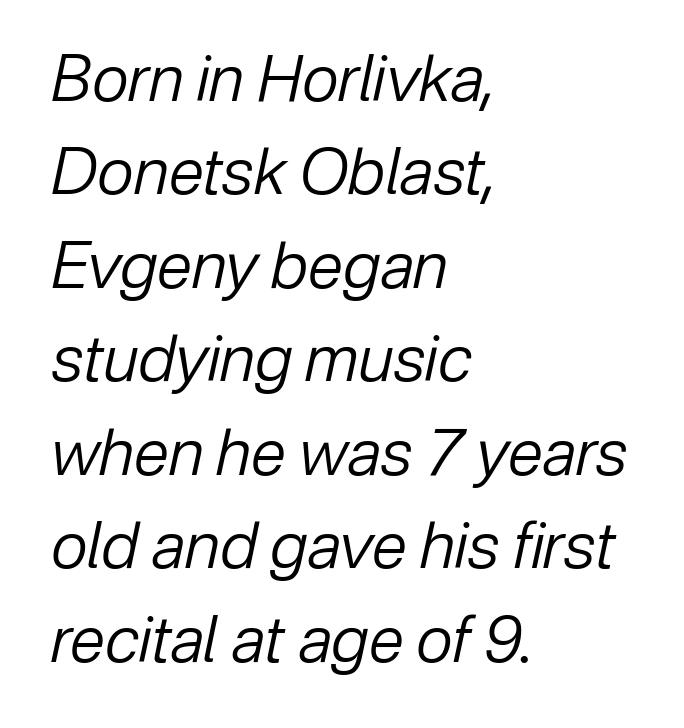
{"italic": "yes", "lean": "right", "slant_degrees": 12, "bold": "no", "weight": "regular", "width": "normal", "stroke_contrast": "low", "x_height": "medium", "monospaced": "no", "underline": "no", "align": "left", "line_spacing": "normal", "line_spacing_ratio": 1.46, "letter_spacing": "normal", "letter_spacing_em": 0.0, "glyph_px": 64}
